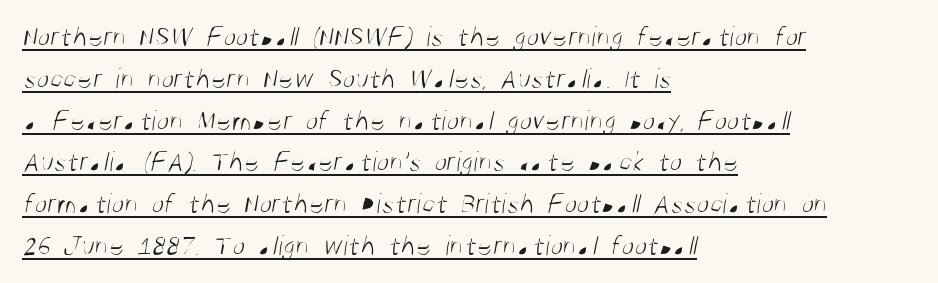
The image shows 29 px light, condensed sans-serif type; set left-aligned, normal line spacing (1.44x), normal letter spacing, underlined; medium stroke contrast and a large x-height.
